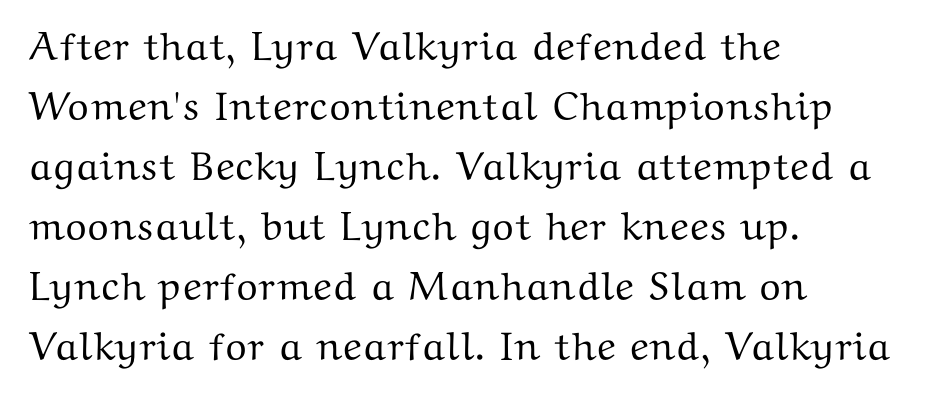
Q: Is the text italic (slanted)? A: No, it is upright.
Q: Is the typeface a serif or a sans-serif typeface? A: Serif.
Q: Is the text underlined? A: No.
Q: How is the paragraph aligned? A: Left-aligned.
Q: Is the spacing between letters normal or unusually wide? A: Normal.
Q: Is the spacing between lines tight, normal or loose? A: Normal.
Q: Width (condensed, normal, or wide)? A: Wide.
Q: Stroke contrast? A: Medium.
Q: x-height? A: Medium.
Q: Monospaced? A: No.
